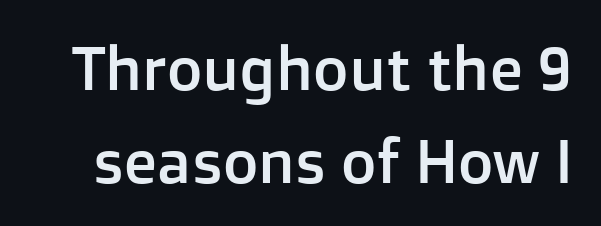
Every stem runs plumb, perpendicular to the baseline. Clear beneath every line of the passage. The passage shown is typed in a proportional face where columns would drift. These lines sit exactly where default settings would place them. The passage shown has conventional tracking throughout.
